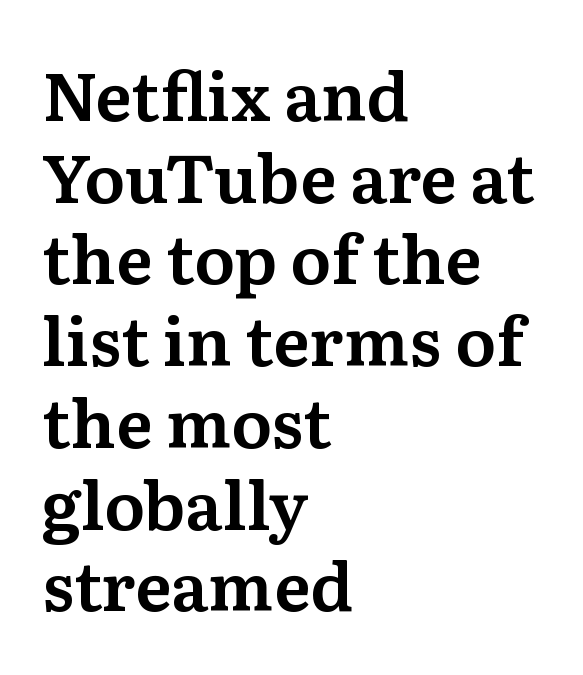
{"serif": "yes", "italic": "no", "width": "normal", "stroke_contrast": "medium", "x_height": "medium", "monospaced": "no", "underline": "no", "align": "left", "line_spacing_ratio": 1.22, "letter_spacing": "normal", "letter_spacing_em": 0.0, "glyph_px": 67}
